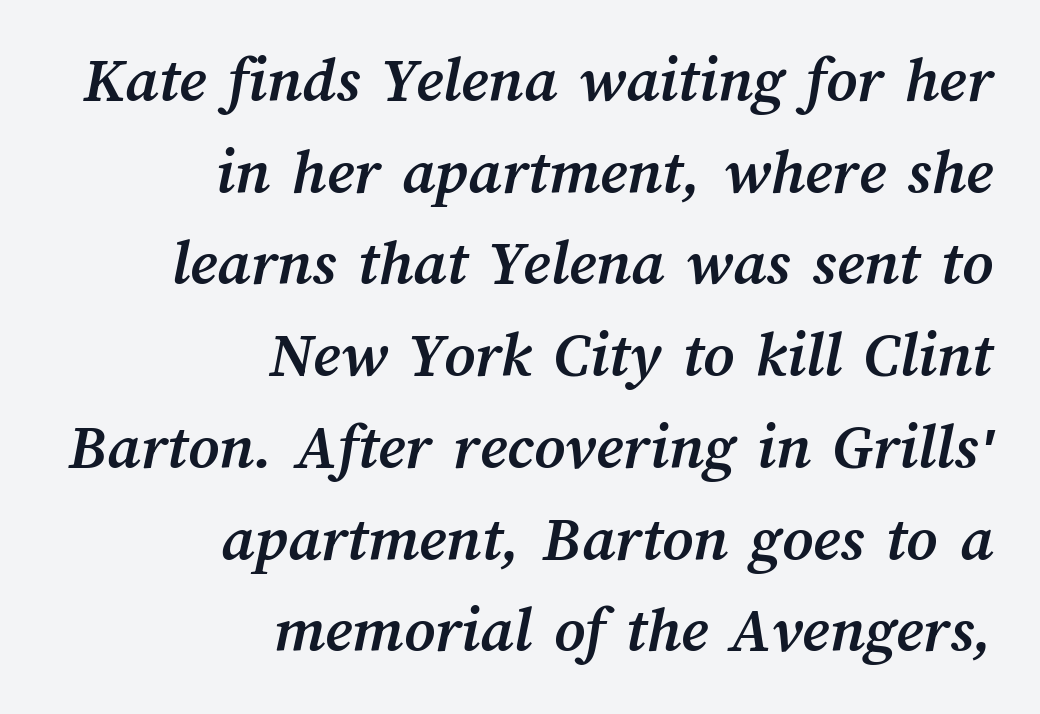
{"bold": "yes", "weight": "semibold", "width": "normal", "stroke_contrast": "medium", "x_height": "medium", "monospaced": "no", "underline": "no", "align": "right", "line_spacing": "normal", "line_spacing_ratio": 1.39, "letter_spacing": "normal", "letter_spacing_em": 0.0, "glyph_px": 66}
